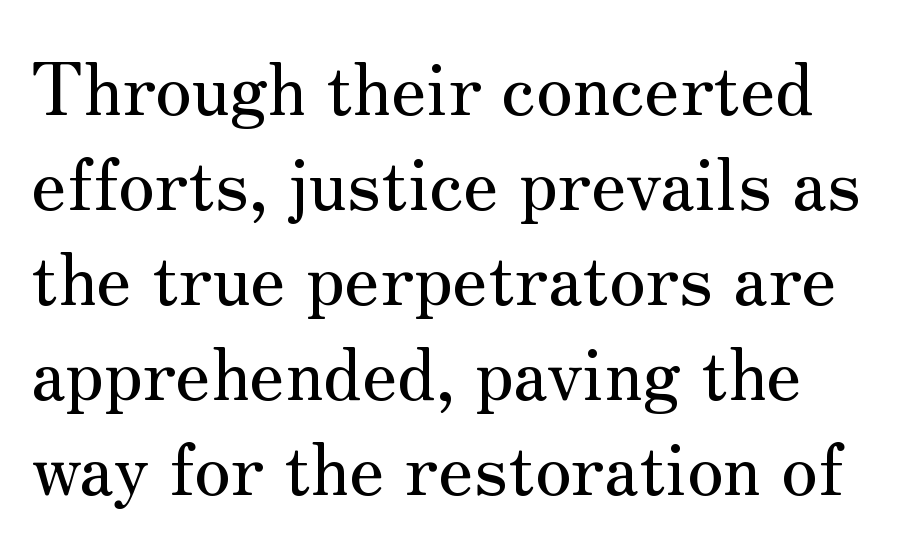
Q: Is the text italic (slanted)? A: No, it is upright.
Q: Is the typeface a serif or a sans-serif typeface? A: Serif.
Q: Is the text underlined? A: No.
Q: Is the spacing between letters normal or unusually wide? A: Normal.
Q: Is the spacing between lines tight, normal or loose? A: Normal.
Q: Width (condensed, normal, or wide)? A: Normal.
Q: Stroke contrast? A: Medium.
Q: x-height? A: Small.
Q: Monospaced? A: No.
